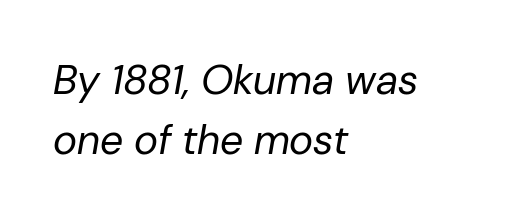
Q: Is the text bold? A: No.
Q: Is the text italic (slanted)? A: Yes, it leans right by about 10 degrees.
Q: Is the text underlined? A: No.
Q: How is the paragraph aligned? A: Left-aligned.
Q: Is the spacing between letters normal or unusually wide? A: Normal.
Q: Is the spacing between lines tight, normal or loose? A: Normal.
Q: Width (condensed, normal, or wide)? A: Normal.
Q: Stroke contrast? A: Low.
Q: x-height? A: Medium.
Q: Monospaced? A: No.
